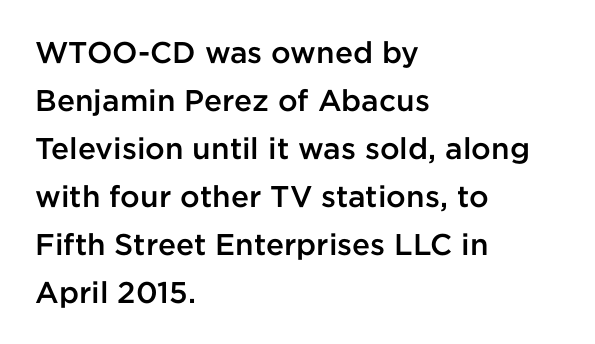
The letters advance in unequal steps, a hallmark of proportional type. Ascenders rise straight up at ninety degrees. Glance below the letters and you will spot only blank space. Is there much room between lines? A standard amount, neither cramped nor airy.
